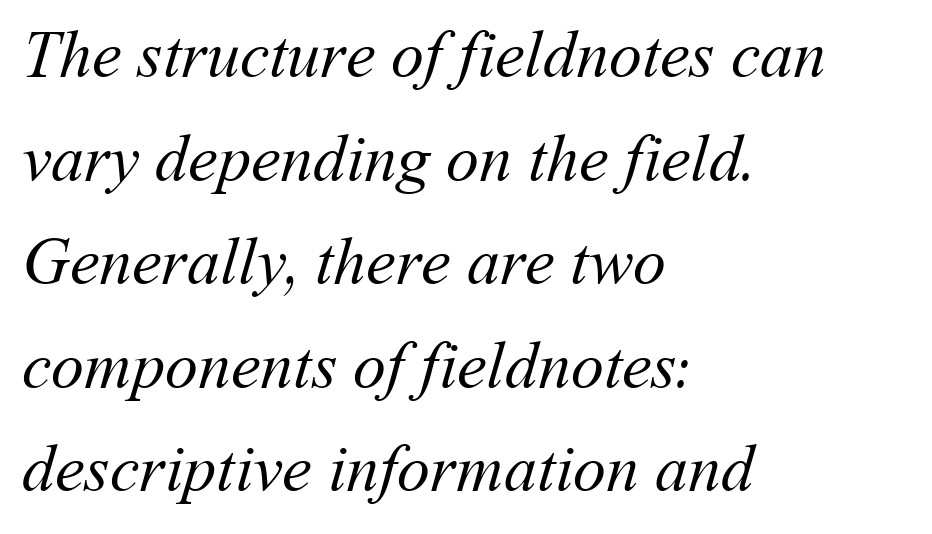
The image shows 66 px regular-weight type; set left-aligned, normal line spacing (1.57x), normal letter spacing, not underlined; medium stroke contrast and a medium x-height.
